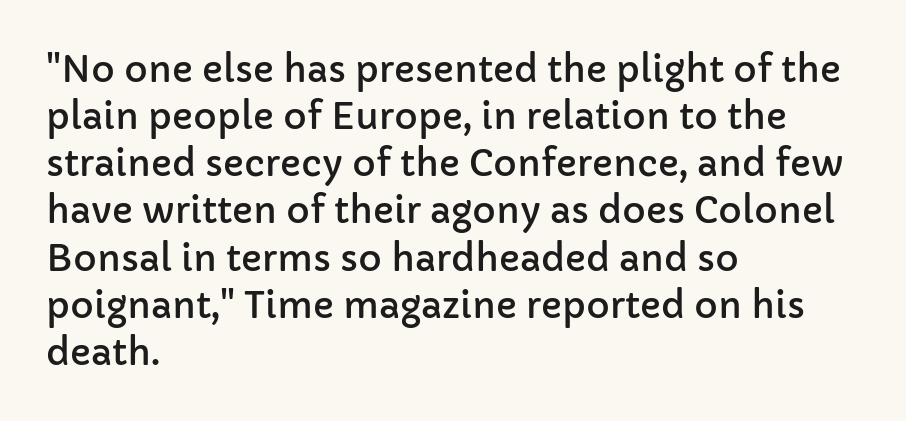
Summary of vertical rhythm: regular, with standard interline spacing. Between one letter and the next there's only the usual sliver of space. Type style note: lacks serifs. Is this a fixed-width face? No — the glyphs have proportional, varying widths. Descenders are the only things crossing below the line.
